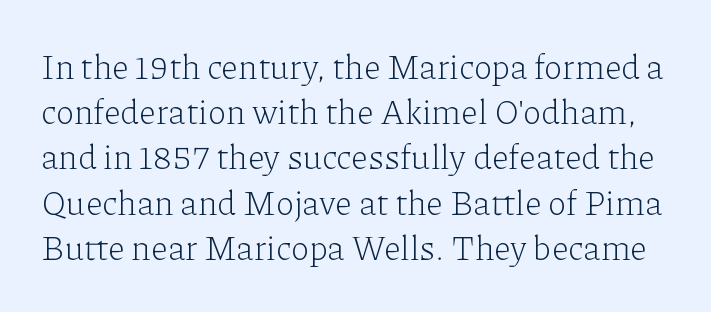
The image shows 34 px light serif type, upright; set normal line spacing (1.33x), normal letter spacing, not underlined; low stroke contrast and a medium x-height.
